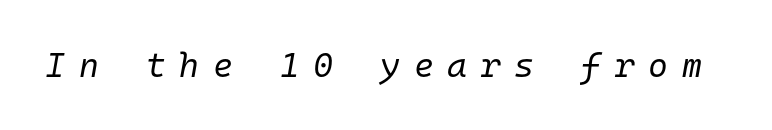
The image shows 34 px regular-weight type, italic (leaning right), monospaced; set unusually wide letter spacing (+0.4 em), not underlined; low stroke contrast and a medium x-height.
